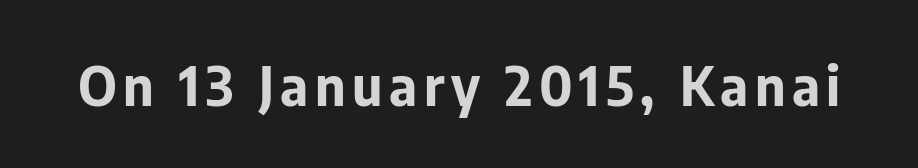
{"serif": "no", "italic": "no", "bold": "yes", "weight": "bold", "width": "normal", "stroke_contrast": "low", "x_height": "medium", "monospaced": "no", "underline": "no", "glyph_px": 54}
